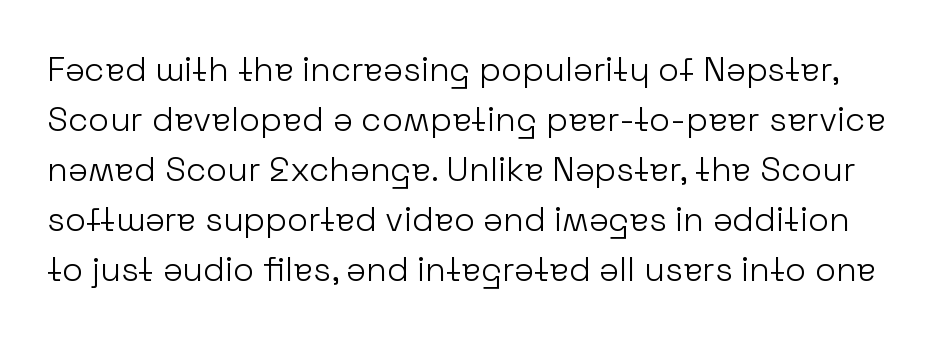
Q: Is the text bold? A: No.
Q: Is the text italic (slanted)? A: No, it is upright.
Q: Is the typeface a serif or a sans-serif typeface? A: Sans-serif.
Q: Is the text underlined? A: No.
Q: Is the spacing between letters normal or unusually wide? A: Normal.
Q: Is the spacing between lines tight, normal or loose? A: Normal.
Q: Width (condensed, normal, or wide)? A: Normal.
Q: Stroke contrast? A: Low.
Q: x-height? A: Medium.
Q: Monospaced? A: No.
